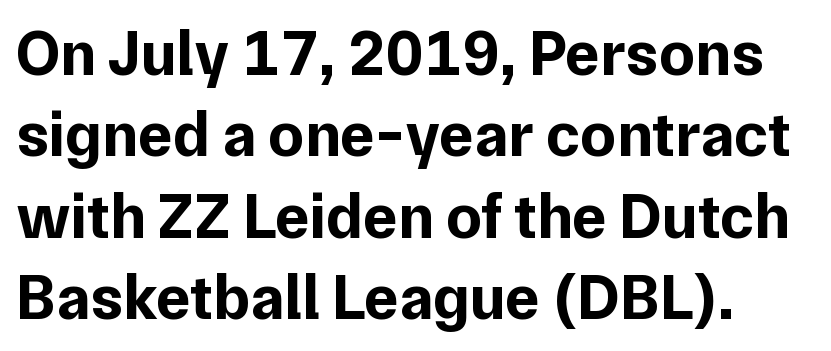
The font is running at its bold setting. In CSS terms this would be text-align: left. Letter spacing: default. Decoration check: the copy has no underline. Type style note: lacks serifs.
